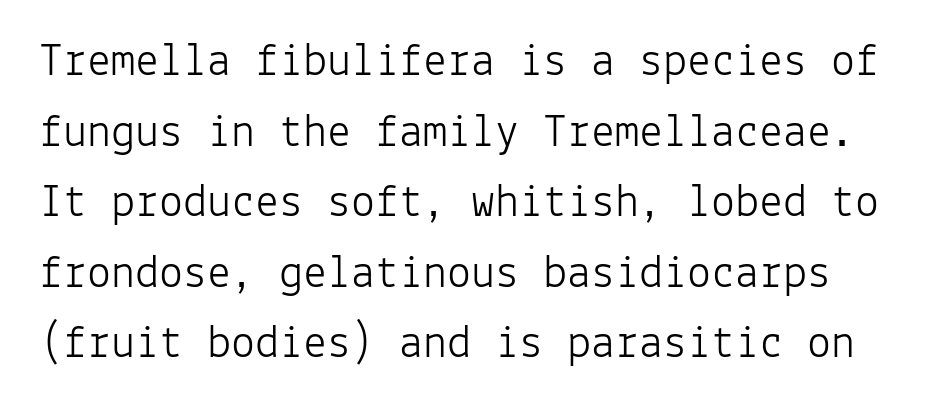
{"serif": "no", "italic": "no", "bold": "no", "weight": "light", "width": "normal", "stroke_contrast": "low", "x_height": "medium", "monospaced": "yes", "underline": "no", "line_spacing": "normal", "line_spacing_ratio": 1.47, "letter_spacing": "normal", "letter_spacing_em": 0.0, "glyph_px": 48}
